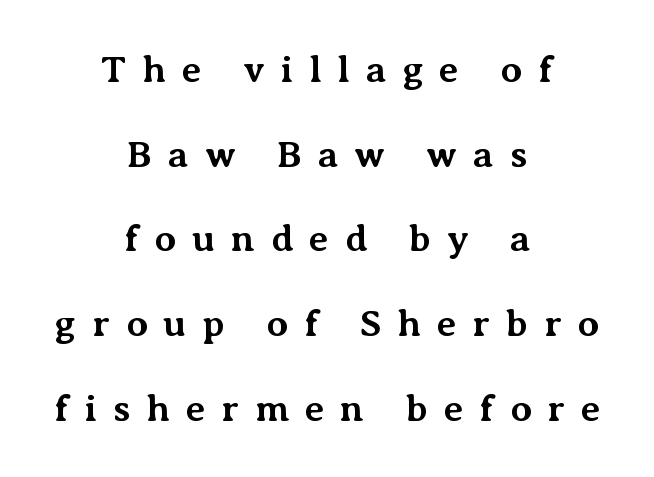
Q: Is the text bold? A: Yes.
Q: Is the text italic (slanted)? A: No, it is upright.
Q: Is the typeface a serif or a sans-serif typeface? A: Serif.
Q: Is the text underlined? A: No.
Q: How is the paragraph aligned? A: Centered.
Q: Is the spacing between letters normal or unusually wide? A: Unusually wide.
Q: Is the spacing between lines tight, normal or loose? A: Loose.
Q: Width (condensed, normal, or wide)? A: Normal.
Q: Stroke contrast? A: Medium.
Q: x-height? A: Medium.
Q: Monospaced? A: No.
